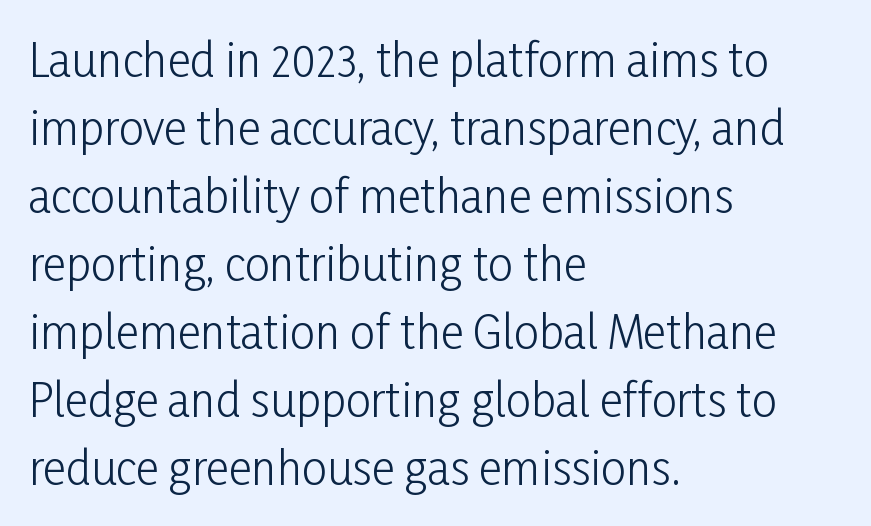
The image shows 45 px light, condensed sans-serif type, upright; set left-aligned, normal line spacing (1.51x), normal letter spacing, not underlined; low stroke contrast and a medium x-height.
